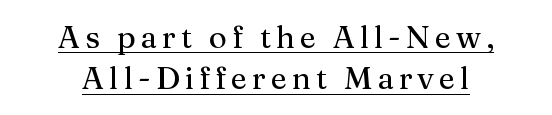
Caption: lettering with a line underneath. The axis of the letterforms is exactly vertical. Regarding serifs, this sample has them. The rendering uses a moderate line-height, typical for paragraphs.
